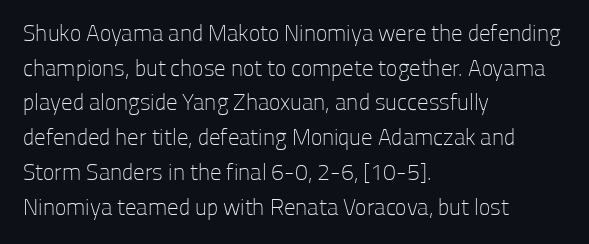
Vertical strokes here are truly vertical. Is the block centered? No — it sits flush against the left margin. Standard letterfit; no display-style spreading of the glyphs. This is not heavy type; no bold has been used.
